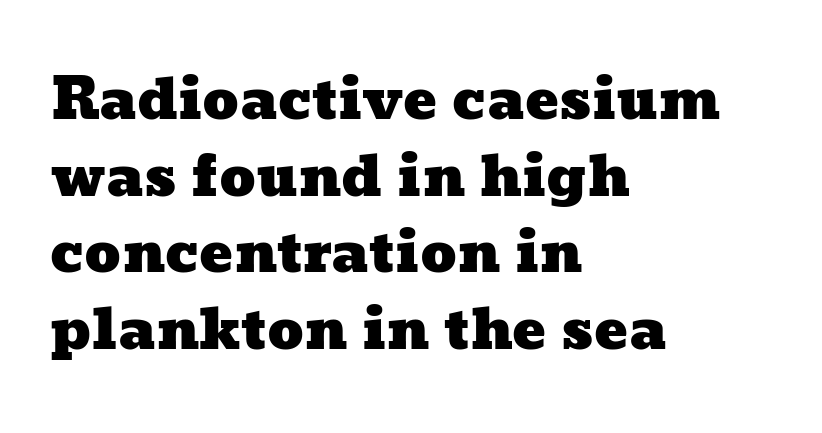
Q: Is the text underlined? A: No.
Q: How is the paragraph aligned? A: Left-aligned.
Q: Is the spacing between letters normal or unusually wide? A: Normal.
Q: Is the spacing between lines tight, normal or loose? A: Normal.
Q: Width (condensed, normal, or wide)? A: Wide.
Q: Stroke contrast? A: Low.
Q: x-height? A: Medium.
Q: Monospaced? A: No.
